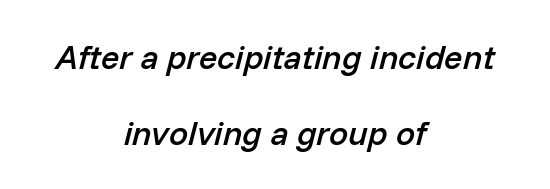
The image shows 34 px semibold type, italic (leaning right); set centered, loose line spacing (2.23x), normal letter spacing, not underlined; low stroke contrast and a medium x-height.
